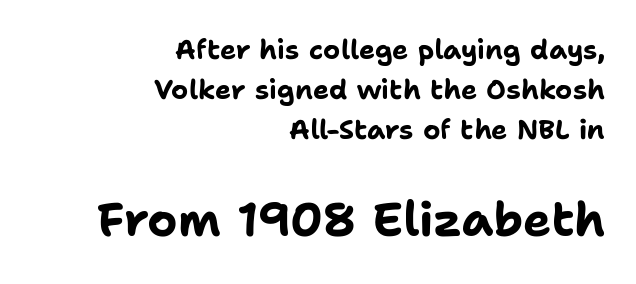
Q: Is the text bold? A: Yes.
Q: Is the text italic (slanted)? A: No, it is upright.
Q: Is the typeface a serif or a sans-serif typeface? A: Sans-serif.
Q: Is the text underlined? A: No.
Q: How is the paragraph aligned? A: Right-aligned.
Q: Is the spacing between letters normal or unusually wide? A: Normal.
Q: Is the spacing between lines tight, normal or loose? A: Normal.
Q: Which block of text is set in a larger size, the first (top) or the second (bottom)? A: The second (bottom) one.
Q: Width (condensed, normal, or wide)? A: Normal.
Q: Stroke contrast? A: Low.
Q: x-height? A: Medium.
Q: Monospaced? A: No.
